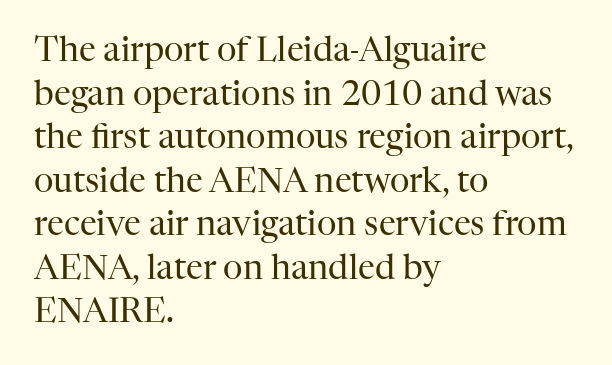
The image shows 34 px regular-weight serif type, upright; set left-aligned, normal line spacing (1.28x), normal letter spacing, not underlined; high stroke contrast and a medium x-height.
